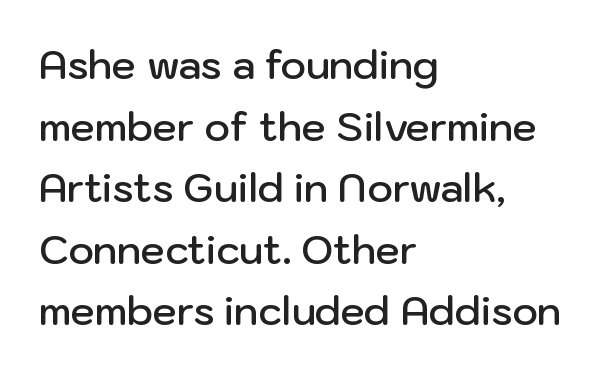
The image shows 39 px semibold sans-serif type, upright; set left-aligned, normal line spacing (1.58x), normal letter spacing, not underlined; low stroke contrast and a medium x-height.
